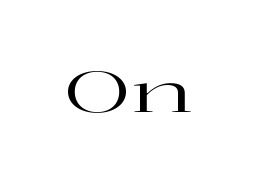
Q: Is the text italic (slanted)? A: No, it is upright.
Q: Is the typeface a serif or a sans-serif typeface? A: Serif.
Q: Is the text underlined? A: No.
Q: Is the spacing between letters normal or unusually wide? A: Normal.
Q: Width (condensed, normal, or wide)? A: Wide.
Q: Stroke contrast? A: High.
Q: x-height? A: Medium.
Q: Monospaced? A: No.
